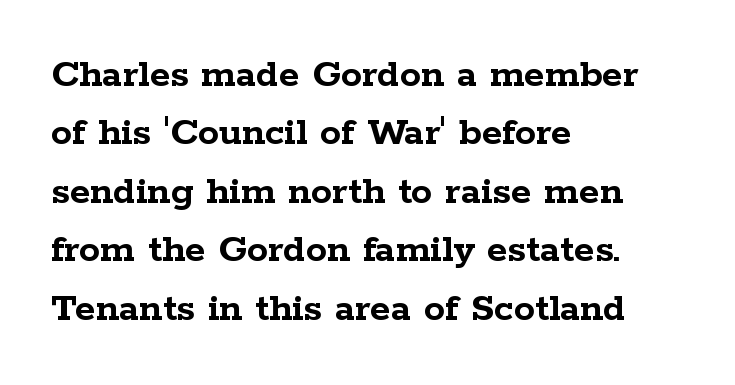
Q: Is the text bold? A: Yes.
Q: Is the text italic (slanted)? A: No, it is upright.
Q: Is the typeface a serif or a sans-serif typeface? A: Serif.
Q: Is the text underlined? A: No.
Q: How is the paragraph aligned? A: Left-aligned.
Q: Is the spacing between letters normal or unusually wide? A: Normal.
Q: Is the spacing between lines tight, normal or loose? A: Normal.
Q: Width (condensed, normal, or wide)? A: Wide.
Q: Stroke contrast? A: Low.
Q: x-height? A: Medium.
Q: Monospaced? A: No.
